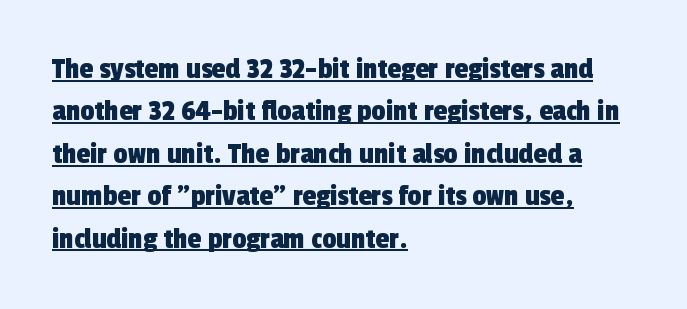
{"serif": "no", "width": "condensed", "x_height": "medium", "monospaced": "no", "underline": "yes", "align": "left", "line_spacing": "normal", "line_spacing_ratio": 1.37, "letter_spacing": "normal", "letter_spacing_em": 0.0, "glyph_px": 31}
